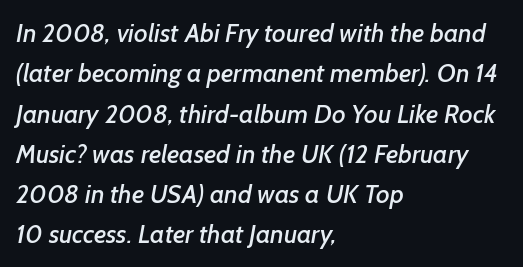
{"underline": "no", "align": "left", "line_spacing": "normal", "line_spacing_ratio": 1.55, "letter_spacing": "normal", "letter_spacing_em": 0.0, "glyph_px": 26}
